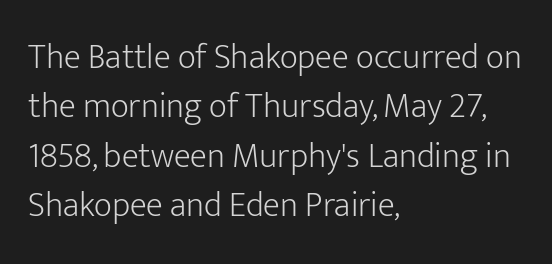
If you drew a ruler down the left edge, every line would touch it. The letters advance in unequal steps, a hallmark of proportional type. The lines sit at an ordinary, default distance from one another. Posture: vertical.
